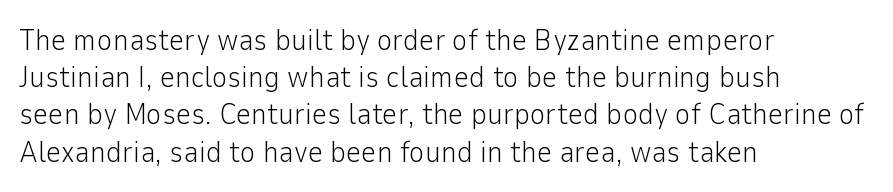
The image shows 30 px light sans-serif type, upright; set left-aligned, line spacing 1.24x, normal letter spacing, not underlined; low stroke contrast and a medium x-height.
